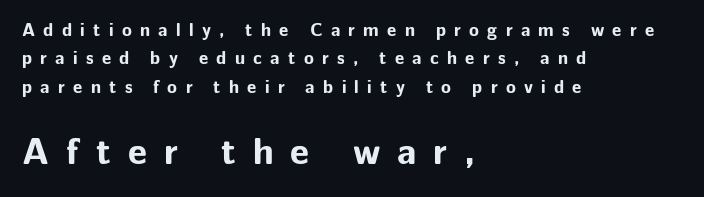
Q: Is the text bold? A: Yes.
Q: Is the text italic (slanted)? A: No, it is upright.
Q: Is the typeface a serif or a sans-serif typeface? A: Sans-serif.
Q: Is the text underlined? A: No.
Q: How is the paragraph aligned? A: Left-aligned.
Q: Is the spacing between letters normal or unusually wide? A: Unusually wide.
Q: Is the spacing between lines tight, normal or loose? A: Normal.
Q: Which block of text is set in a larger size, the first (top) or the second (bottom)? A: The second (bottom) one.
Q: Width (condensed, normal, or wide)? A: Normal.
Q: Stroke contrast? A: Low.
Q: x-height? A: Medium.
Q: Monospaced? A: No.
